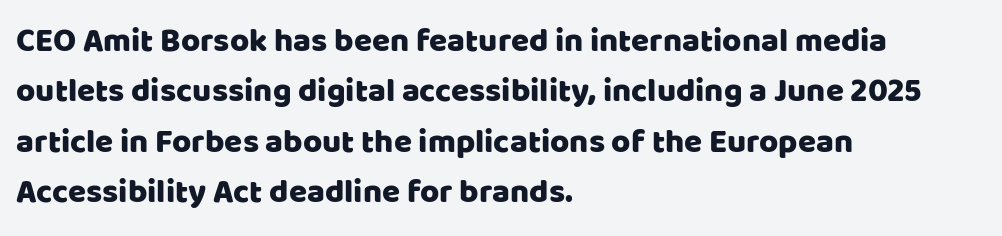
The image shows 33 px sans-serif type, upright; set left-aligned, normal line spacing (1.53x), normal letter spacing, not underlined; low stroke contrast and a large x-height.
